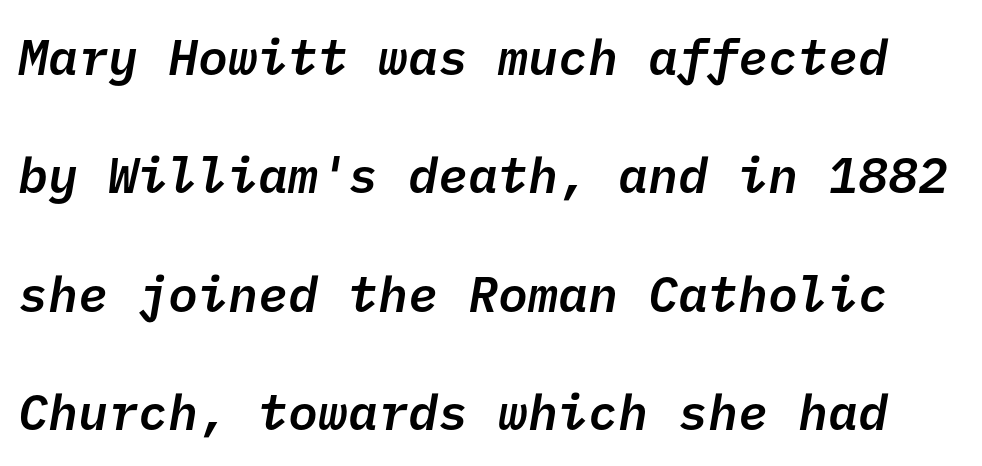
Q: Is the text bold? A: Semi-bold.
Q: Is the typeface a serif or a sans-serif typeface? A: Sans-serif.
Q: Is the text underlined? A: No.
Q: Is the spacing between letters normal or unusually wide? A: Normal.
Q: Is the spacing between lines tight, normal or loose? A: Loose.
Q: Width (condensed, normal, or wide)? A: Normal.
Q: Stroke contrast? A: Low.
Q: x-height? A: Medium.
